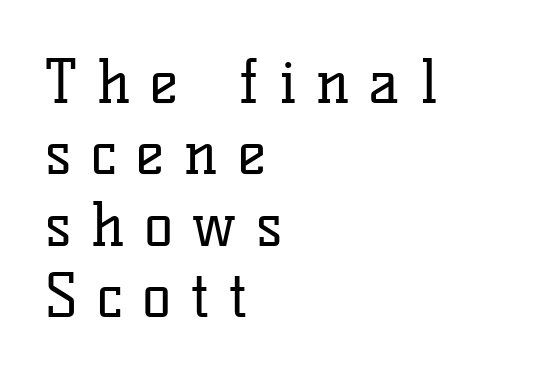
The image shows 60 px regular-weight serif type, upright; set left-aligned, line spacing 1.19x, unusually wide letter spacing (+0.33 em), not underlined; low stroke contrast and a medium x-height.
